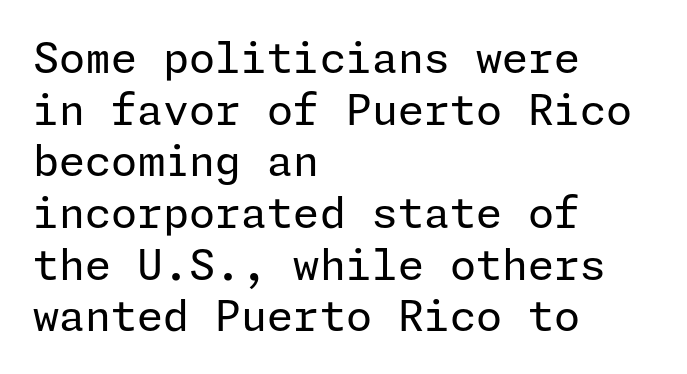
Q: Is the text bold? A: No.
Q: Is the text italic (slanted)? A: No, it is upright.
Q: Is the typeface a serif or a sans-serif typeface? A: Sans-serif.
Q: Is the text underlined? A: No.
Q: How is the paragraph aligned? A: Left-aligned.
Q: Is the spacing between letters normal or unusually wide? A: Normal.
Q: Width (condensed, normal, or wide)? A: Normal.
Q: Stroke contrast? A: Low.
Q: x-height? A: Medium.
